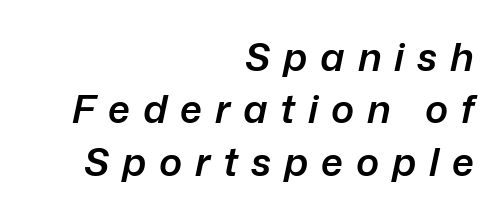
Q: Is the text bold? A: Semi-bold.
Q: Is the text italic (slanted)? A: Yes, it leans right by about 12 degrees.
Q: Is the text underlined? A: No.
Q: How is the paragraph aligned? A: Right-aligned.
Q: Is the spacing between letters normal or unusually wide? A: Unusually wide.
Q: Is the spacing between lines tight, normal or loose? A: Normal.
Q: Width (condensed, normal, or wide)? A: Normal.
Q: Stroke contrast? A: Low.
Q: x-height? A: Medium.
Q: Monospaced? A: No.
